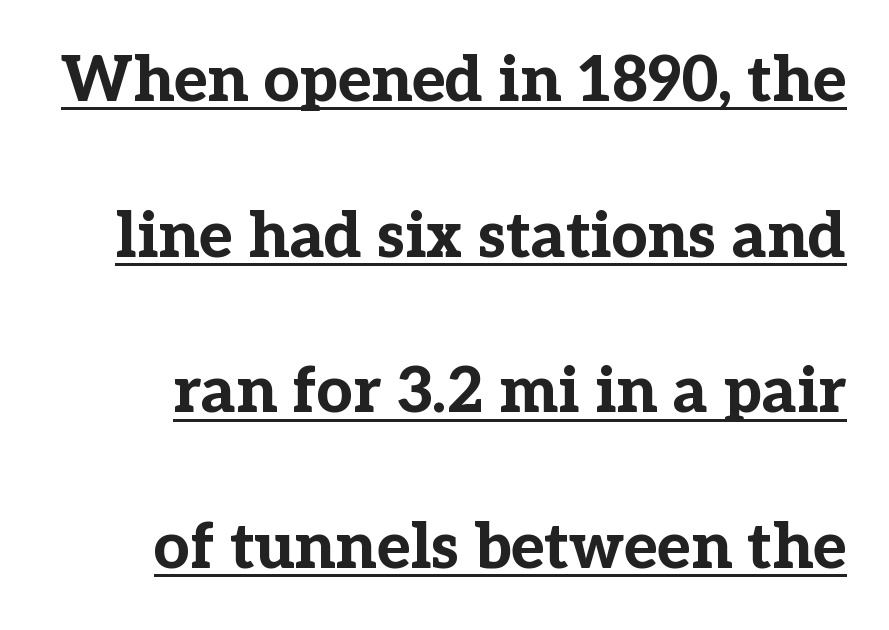
Upright lettering throughout. The specimen includes a rule beneath the text block's lines. Vertical spacing — loose. Look at the tracking — it's just the regular setting, nothing added.
